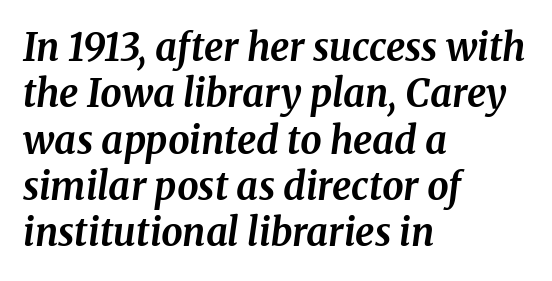
The image shows 38 px bold serif type, italic (leaning right); set left-aligned, line spacing 1.22x, normal letter spacing, not underlined; medium stroke contrast and a medium x-height.
